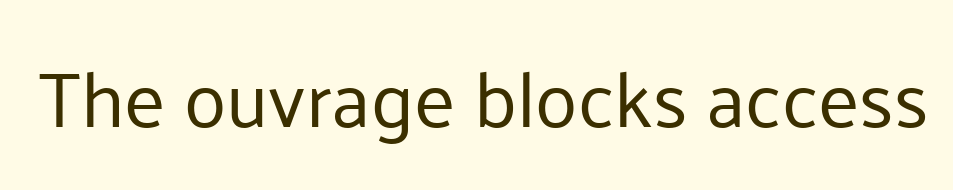
The image shows 78 px regular-weight sans-serif type, upright; set normal letter spacing, not underlined; low stroke contrast and a medium x-height.
